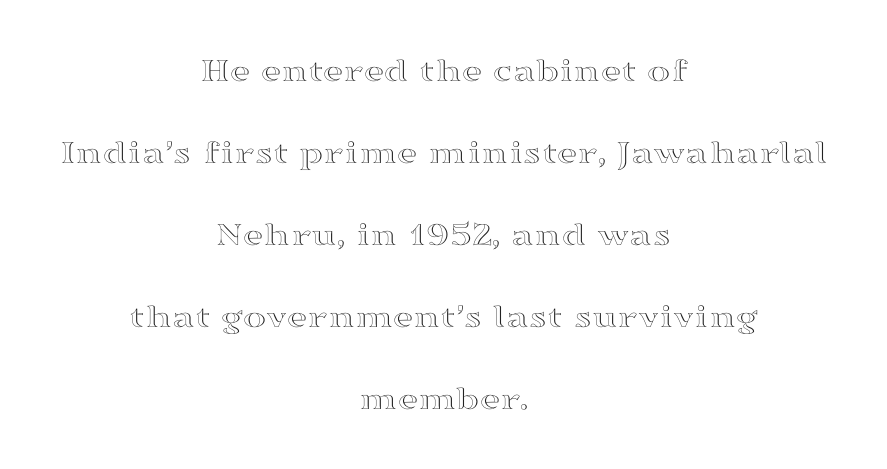
The image shows 35 px wide type, upright; set centered, loose line spacing (2.34x), normal letter spacing, not underlined; a medium x-height.
